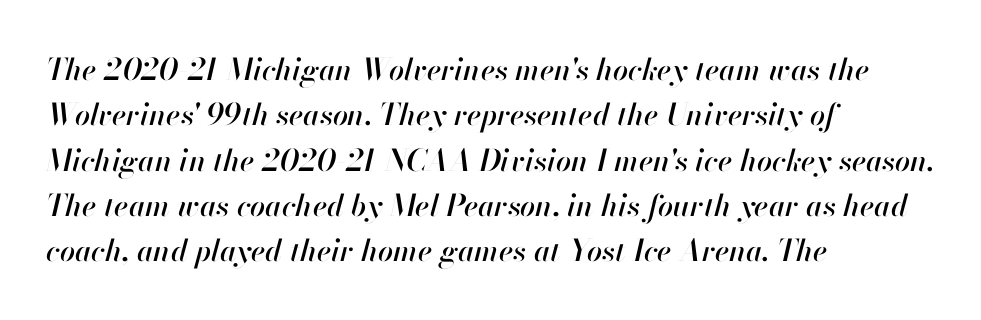
The image shows 30 px text type, italic (leaning right); set left-aligned, normal line spacing (1.51x), normal letter spacing, not underlined; high stroke contrast and a small x-height.
